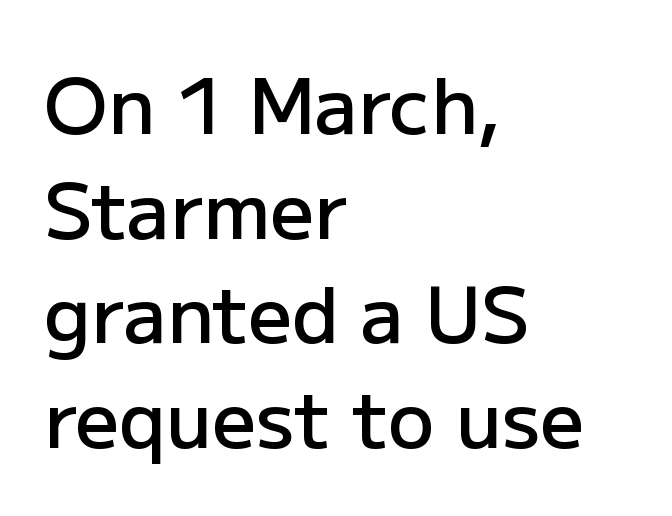
The image shows 77 px semibold sans-serif type, upright; set left-aligned, normal line spacing (1.36x), normal letter spacing, not underlined; low stroke contrast and a medium x-height.
